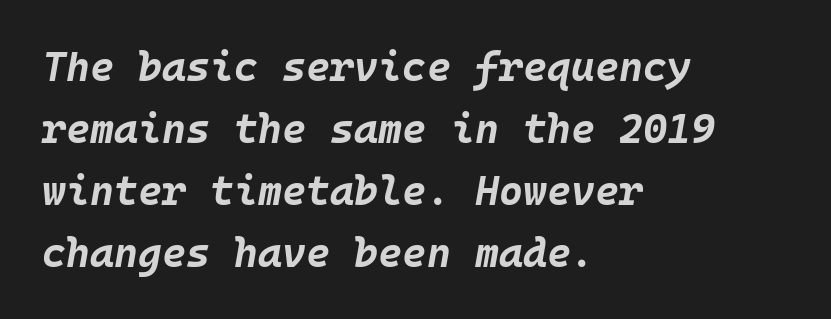
{"italic": "yes", "lean": "right", "slant_degrees": 10, "bold": "yes", "weight": "bold", "width": "normal", "stroke_contrast": "low", "x_height": "large", "monospaced": "yes", "underline": "no", "align": "left", "line_spacing": "normal", "line_spacing_ratio": 1.51, "letter_spacing": "normal", "letter_spacing_em": 0.0, "glyph_px": 41}
